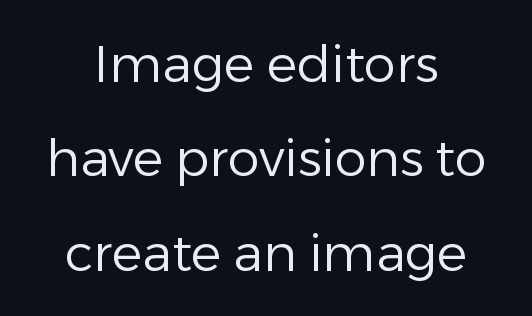
In terms of letterform style, serifs are entirely absent. Weight: in the light-to-regular range. The passage is arranged like a title page — every line centered. The gaps between neighbouring characters are ordinary and unremarkable. Descenders hang freely into open space.
